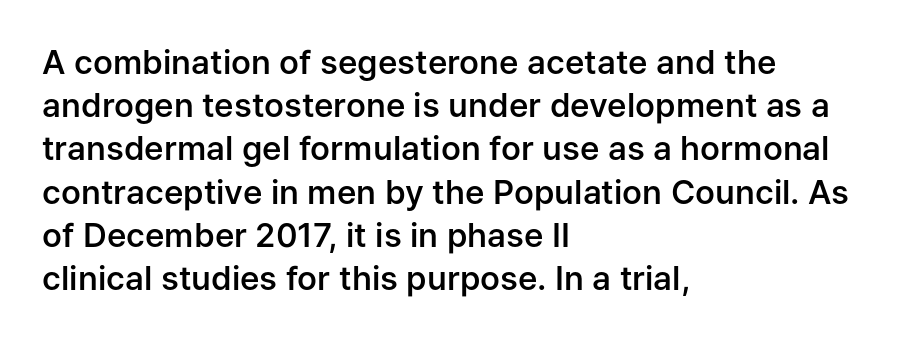
Check under the words: just untouched page. Where is the straight margin? On the left. The vertical gap from one line to the next is medium. Tall strokes in this sample are plumb rather than angled. No extra tracking has been applied to these lines.
